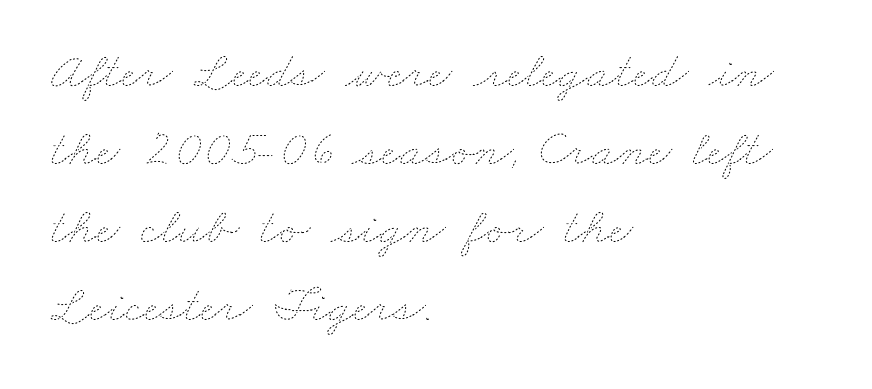
Here the designer chose a conventional face with non-uniform glyph widths. These lines keep a tight, regular rhythm from letter to letter. Typeset ragged right — the left edge is the straight one. A normal amount of white space separates one row of letters from the next.
